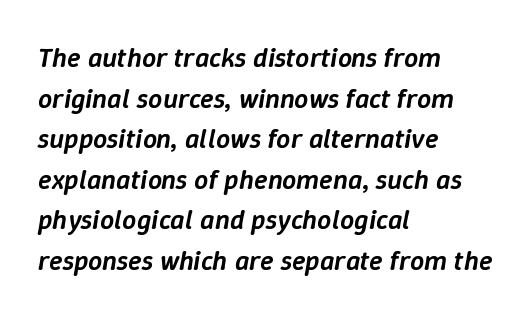
{"italic": "yes", "lean": "right", "slant_degrees": 9, "bold": "semi", "weight": "semibold", "width": "normal", "stroke_contrast": "low", "x_height": "medium", "monospaced": "no", "underline": "no", "align": "left", "line_spacing": "normal", "line_spacing_ratio": 1.45, "letter_spacing": "normal", "letter_spacing_em": 0.0, "glyph_px": 28}
